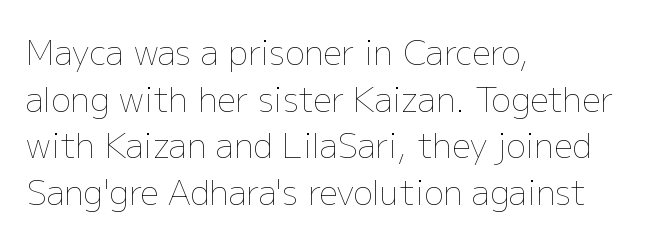
The image shows 33 px thin type, upright; set left-aligned, normal line spacing (1.41x), normal letter spacing, not underlined; low stroke contrast and a medium x-height.
